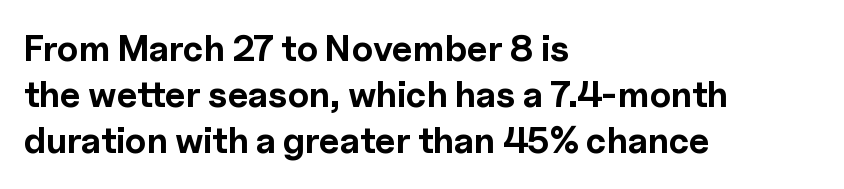
Q: Is the text bold? A: Yes.
Q: Is the text italic (slanted)? A: No, it is upright.
Q: Is the typeface a serif or a sans-serif typeface? A: Sans-serif.
Q: Is the text underlined? A: No.
Q: How is the paragraph aligned? A: Left-aligned.
Q: Is the spacing between letters normal or unusually wide? A: Normal.
Q: Is the spacing between lines tight, normal or loose? A: Normal.
Q: Width (condensed, normal, or wide)? A: Normal.
Q: x-height? A: Medium.
Q: Monospaced? A: No.
